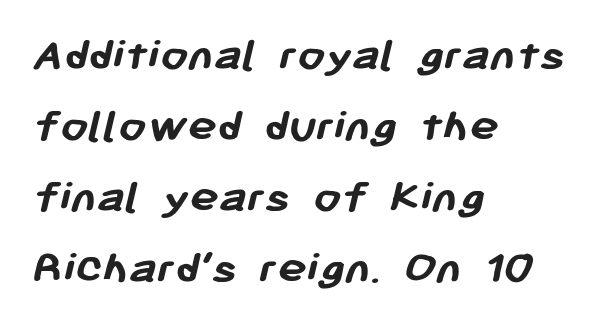
Q: Is the text bold? A: Yes.
Q: Is the typeface a serif or a sans-serif typeface? A: Sans-serif.
Q: Is the text underlined? A: No.
Q: How is the paragraph aligned? A: Left-aligned.
Q: Is the spacing between letters normal or unusually wide? A: Normal.
Q: Is the spacing between lines tight, normal or loose? A: Normal.
Q: Width (condensed, normal, or wide)? A: Normal.
Q: Stroke contrast? A: Low.
Q: x-height? A: Medium.
Q: Monospaced? A: No.
